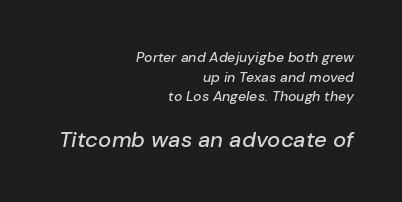
Q: Is the text italic (slanted)? A: Yes, it leans right by about 10 degrees.
Q: Is the text underlined? A: No.
Q: How is the paragraph aligned? A: Right-aligned.
Q: Is the spacing between letters normal or unusually wide? A: Normal.
Q: Is the spacing between lines tight, normal or loose? A: Normal.
Q: Which block of text is set in a larger size, the first (top) or the second (bottom)? A: The second (bottom) one.
